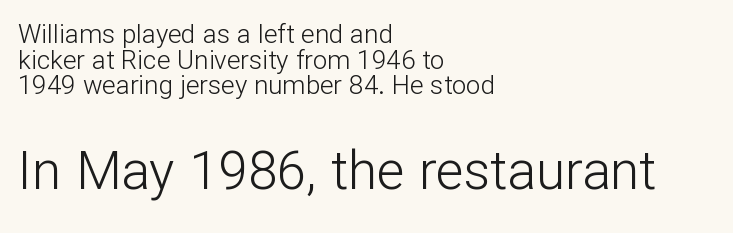
Q: Is the text bold? A: No.
Q: Is the text italic (slanted)? A: No, it is upright.
Q: Is the typeface a serif or a sans-serif typeface? A: Sans-serif.
Q: Is the text underlined? A: No.
Q: How is the paragraph aligned? A: Left-aligned.
Q: Is the spacing between letters normal or unusually wide? A: Normal.
Q: Is the spacing between lines tight, normal or loose? A: Tight.
Q: Which block of text is set in a larger size, the first (top) or the second (bottom)? A: The second (bottom) one.
Q: Width (condensed, normal, or wide)? A: Normal.
Q: Stroke contrast? A: Low.
Q: x-height? A: Medium.
Q: Monospaced? A: No.
